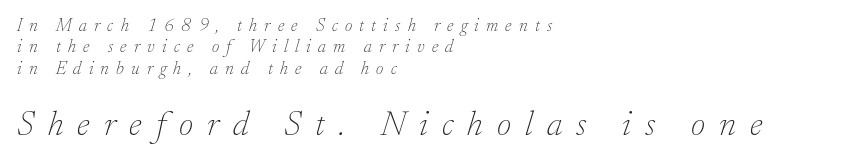
Q: Is the text bold? A: No.
Q: Is the text italic (slanted)? A: Yes, it leans right by about 17 degrees.
Q: Is the typeface a serif or a sans-serif typeface? A: Serif.
Q: Is the text underlined? A: No.
Q: How is the paragraph aligned? A: Left-aligned.
Q: Is the spacing between letters normal or unusually wide? A: Unusually wide.
Q: Which block of text is set in a larger size, the first (top) or the second (bottom)? A: The second (bottom) one.
Q: Width (condensed, normal, or wide)? A: Normal.
Q: Stroke contrast? A: Low.
Q: x-height? A: Small.
Q: Monospaced? A: No.
